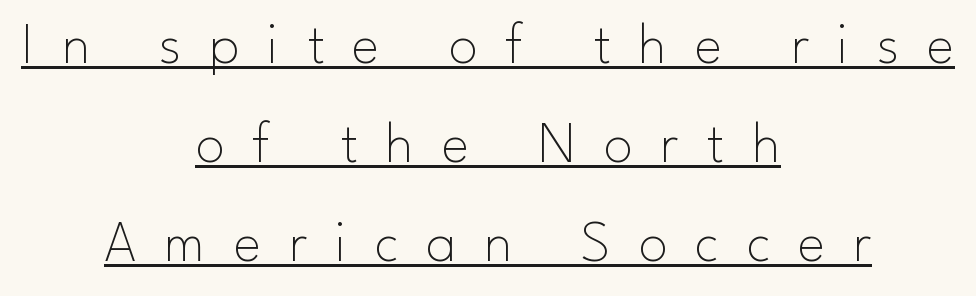
Q: Is the text bold? A: No.
Q: Is the text italic (slanted)? A: No, it is upright.
Q: Is the typeface a serif or a sans-serif typeface? A: Sans-serif.
Q: Is the text underlined? A: Yes.
Q: How is the paragraph aligned? A: Centered.
Q: Is the spacing between letters normal or unusually wide? A: Unusually wide.
Q: Is the spacing between lines tight, normal or loose? A: Normal.
Q: Width (condensed, normal, or wide)? A: Normal.
Q: Stroke contrast? A: Low.
Q: x-height? A: Small.
Q: Monospaced? A: No.
